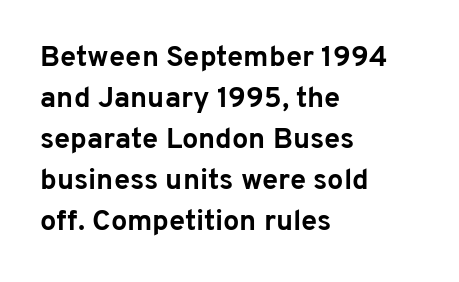
The image shows 29 px bold sans-serif type, upright; set left-aligned, normal line spacing (1.41x), normal letter spacing, not underlined; low stroke contrast and a medium x-height.
